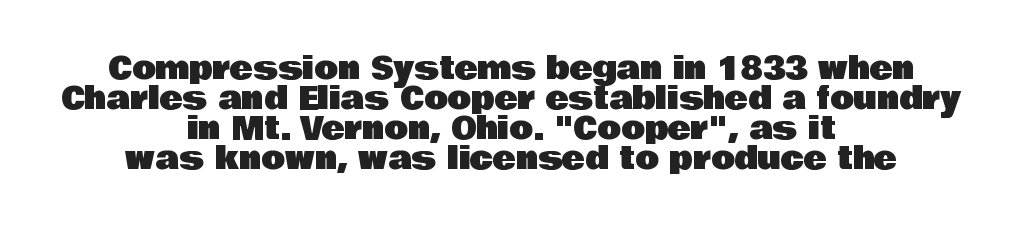
The image shows 31 px sans-serif type, upright; set centered, tight line spacing (0.97x), normal letter spacing, not underlined; low stroke contrast and a large x-height.
